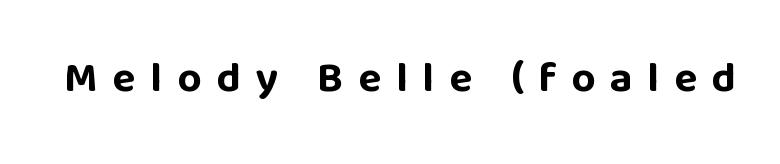
Bare-footed words on every line. Do the letters lean? They stand straight. The rendering inserts visible extra space after every character. Set as a true bold cut, around the 700 mark.
